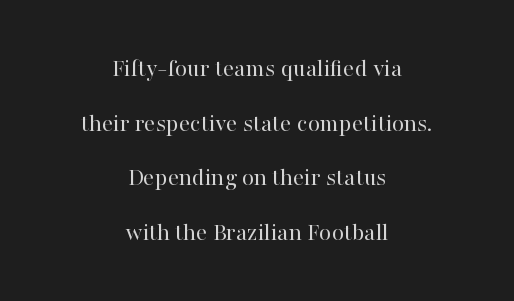
Every stem runs plumb, perpendicular to the baseline. Tracking value appears to be zero — textbook default spacing. A great deal of white space separates one row of letters from the next. Weight: not bold — regular or lighter. This rendering uses center alignment, leaving both contours irregular but symmetric.
